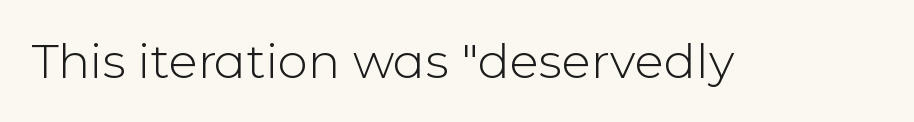
{"serif": "no", "italic": "no", "bold": "no", "weight": "light", "width": "normal", "stroke_contrast": "low", "x_height": "medium", "monospaced": "no", "underline": "no", "letter_spacing": "normal", "letter_spacing_em": 0.0, "glyph_px": 48}
